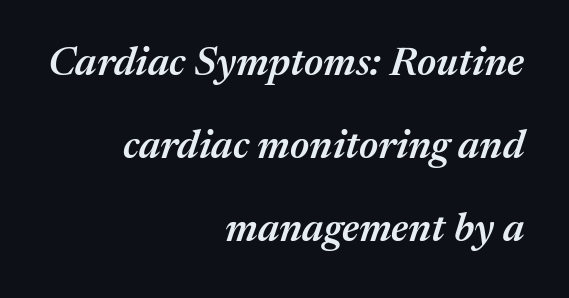
Compared with ordinary roman type, these characters are visibly tilted. Its strokes are somewhat broadened, the hallmark of semibold type. Does the leading feel generous? Absolutely, it's lavish. Spacing verdict: proportional, widths tailored to each character.
